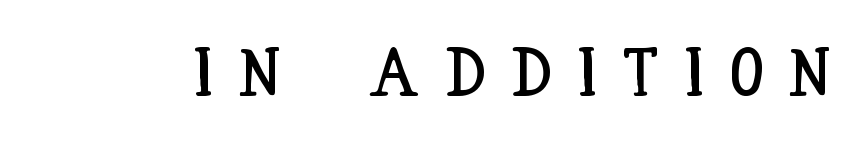
The image shows 68 px condensed type, upright; set unusually wide letter spacing (+0.38 em), not underlined; low stroke contrast and a large x-height.
